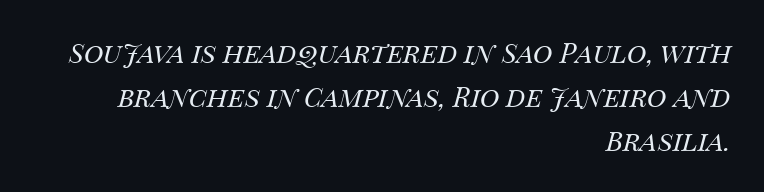
The image shows 27 px text type, italic (leaning right); set right-aligned, normal line spacing (1.63x), normal letter spacing, not underlined.
